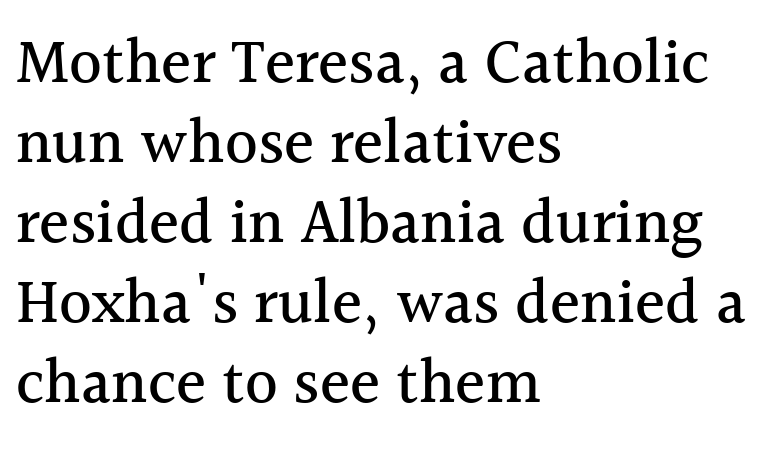
{"serif": "yes", "italic": "no", "width": "normal", "x_height": "medium", "monospaced": "no", "underline": "no", "align": "left", "line_spacing": "normal", "line_spacing_ratio": 1.27, "letter_spacing": "normal", "letter_spacing_em": 0.0, "glyph_px": 63}
